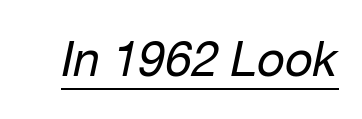
This is not heavy type; no bold has been used. The passage shown is underscored from start to finish. You can tell it's italic because the verticals aren't actually vertical. Glyph-to-glyph distance matches everyday printed text.
